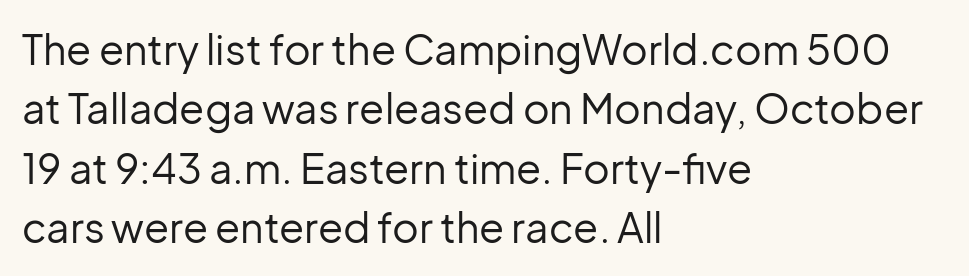
Q: Is the text bold? A: No.
Q: Is the text italic (slanted)? A: No, it is upright.
Q: Is the typeface a serif or a sans-serif typeface? A: Sans-serif.
Q: Is the text underlined? A: No.
Q: How is the paragraph aligned? A: Left-aligned.
Q: Is the spacing between letters normal or unusually wide? A: Normal.
Q: Is the spacing between lines tight, normal or loose? A: Normal.
Q: Width (condensed, normal, or wide)? A: Normal.
Q: Stroke contrast? A: Low.
Q: x-height? A: Medium.
Q: Monospaced? A: No.
